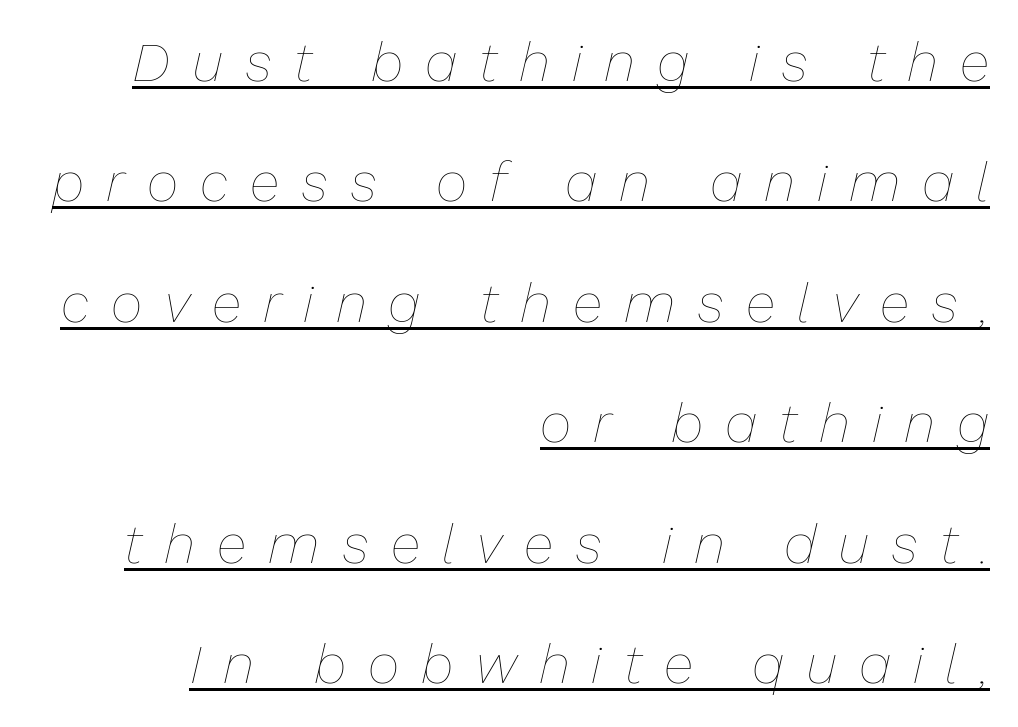
The image shows 55 px thin type, italic (leaning right); set right-aligned, loose line spacing (2.19x), unusually wide letter spacing (+0.4 em), underlined; low stroke contrast and a medium x-height.
